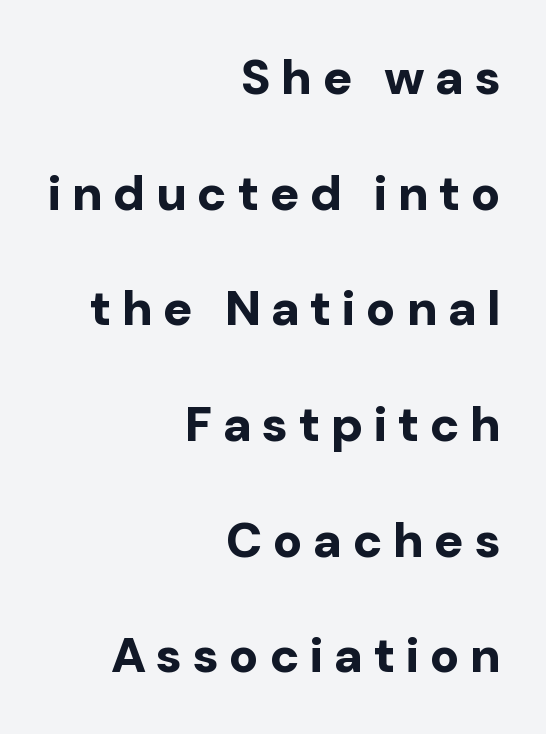
{"serif": "no", "italic": "no", "bold": "yes", "weight": "bold", "width": "normal", "stroke_contrast": "low", "x_height": "medium", "monospaced": "no", "underline": "no", "align": "right", "line_spacing": "loose", "line_spacing_ratio": 2.36, "letter_spacing": "wide", "letter_spacing_em": 0.21, "glyph_px": 49}
